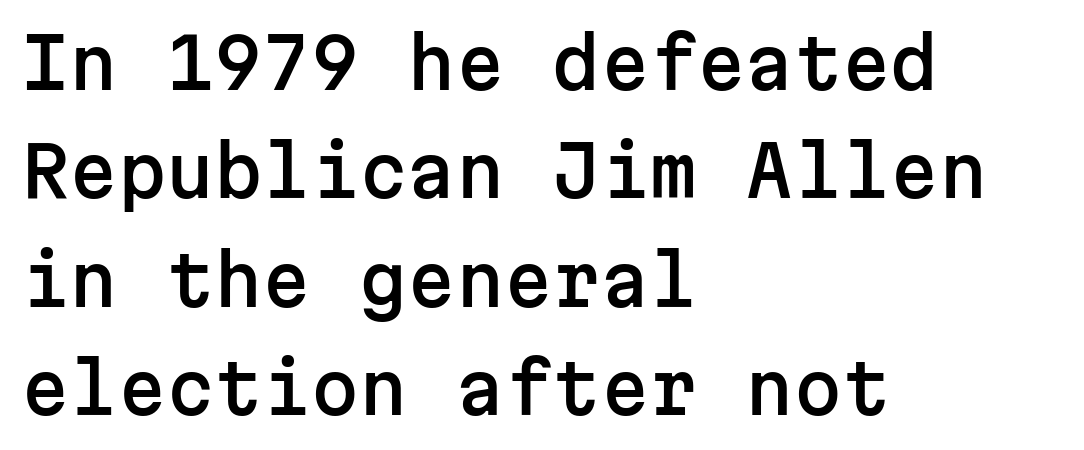
{"serif": "no", "italic": "no", "width": "normal", "stroke_contrast": "low", "x_height": "medium", "monospaced": "yes", "underline": "no", "align": "left", "line_spacing": "normal", "line_spacing_ratio": 1.57, "letter_spacing": "normal", "letter_spacing_em": 0.0, "glyph_px": 69}
